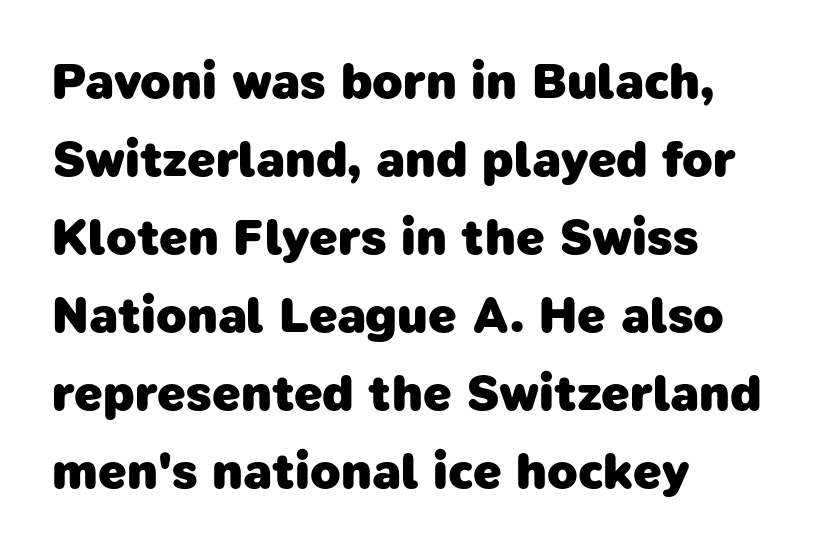
The image shows 50 px heavy sans-serif type; set left-aligned, normal line spacing (1.56x), normal letter spacing, not underlined; low stroke contrast and a medium x-height.
